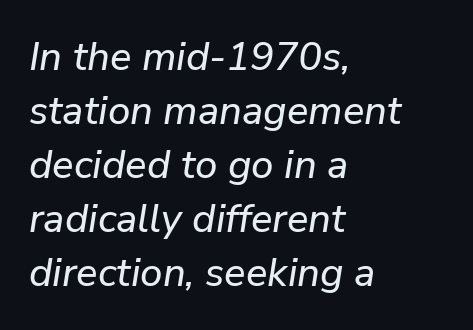
Q: Is the text italic (slanted)? A: Yes, it leans right by about 9 degrees.
Q: Is the text underlined? A: No.
Q: How is the paragraph aligned? A: Left-aligned.
Q: Is the spacing between letters normal or unusually wide? A: Normal.
Q: Is the spacing between lines tight, normal or loose? A: Normal.
Q: Width (condensed, normal, or wide)? A: Normal.
Q: Stroke contrast? A: Low.
Q: x-height? A: Medium.
Q: Monospaced? A: No.
